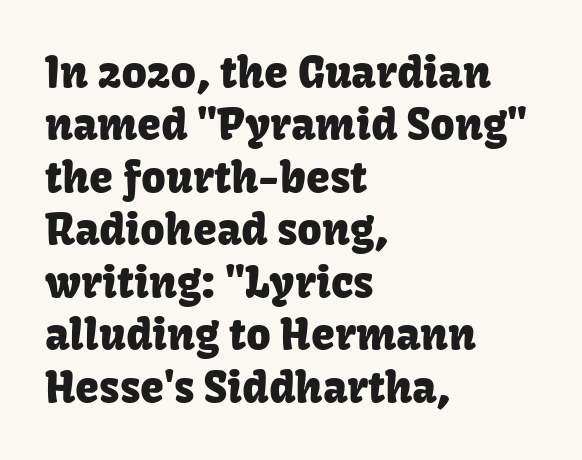
{"serif": "no", "italic": "no", "width": "normal", "stroke_contrast": "low", "x_height": "medium", "monospaced": "no", "underline": "no", "align": "left", "line_spacing_ratio": 1.22, "letter_spacing": "normal", "letter_spacing_em": 0.0, "glyph_px": 43}
